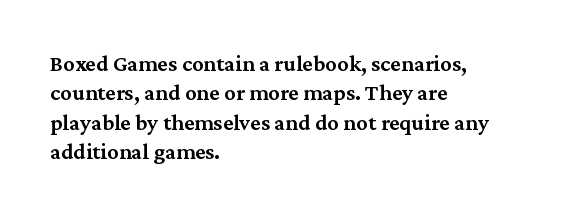
All the whitespace from short lines collects on the right. You could call the tracking neutral — neither tight nor loose. The axis of the letterforms is exactly vertical. Honestly, there is no underline to notice here at all.
